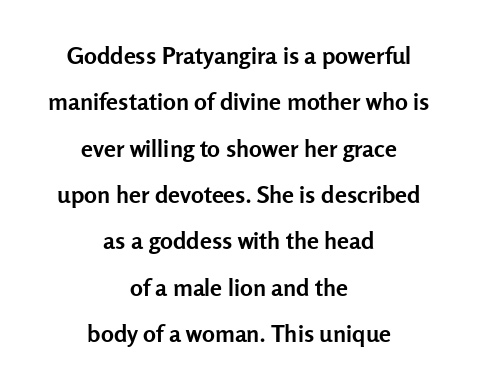
Q: Is the text bold? A: Yes.
Q: Is the text italic (slanted)? A: No, it is upright.
Q: Is the text underlined? A: No.
Q: How is the paragraph aligned? A: Centered.
Q: Is the spacing between letters normal or unusually wide? A: Normal.
Q: Is the spacing between lines tight, normal or loose? A: Loose.
